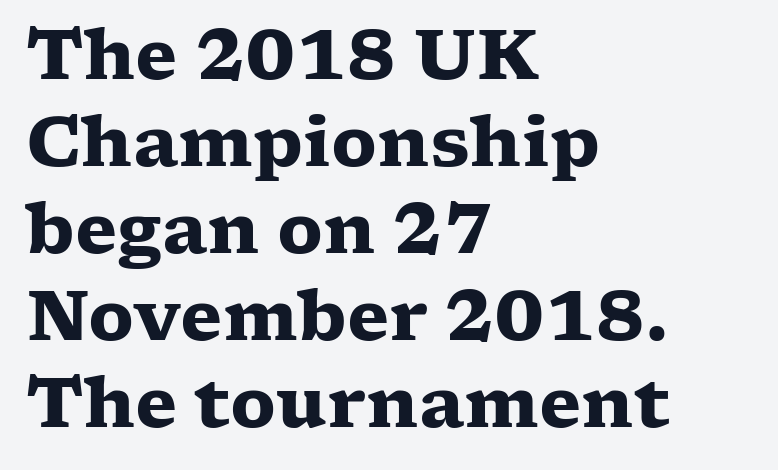
The image shows 69 px heavy, wide serif type, upright; set left-aligned, normal line spacing (1.26x), normal letter spacing, not underlined; low stroke contrast and a medium x-height.
